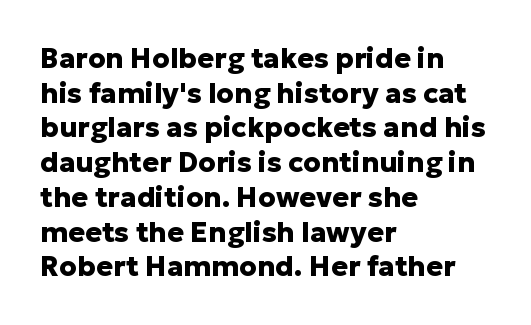
The typesetting leans heavy: a genuine bold. The type sits square on the baseline with zero lean. Check the space under the baseline: it is left empty. Here the designer chose a conventional face with non-uniform glyph widths.
